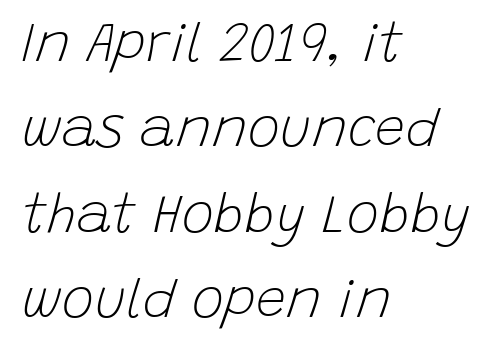
The image shows 54 px light type, italic (leaning right); set left-aligned, normal line spacing (1.58x), normal letter spacing, not underlined; low stroke contrast and a large x-height.
